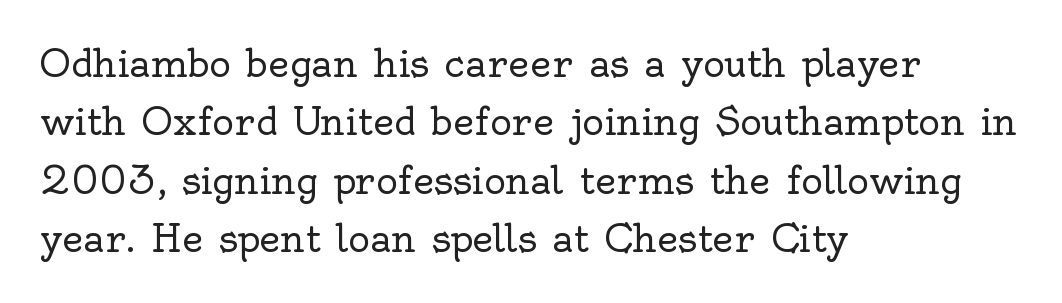
Q: Is the text bold? A: No.
Q: Is the text italic (slanted)? A: No, it is upright.
Q: Is the typeface a serif or a sans-serif typeface? A: Serif.
Q: Is the text underlined? A: No.
Q: How is the paragraph aligned? A: Left-aligned.
Q: Is the spacing between letters normal or unusually wide? A: Normal.
Q: Is the spacing between lines tight, normal or loose? A: Normal.
Q: Width (condensed, normal, or wide)? A: Normal.
Q: x-height? A: Small.
Q: Monospaced? A: No.
